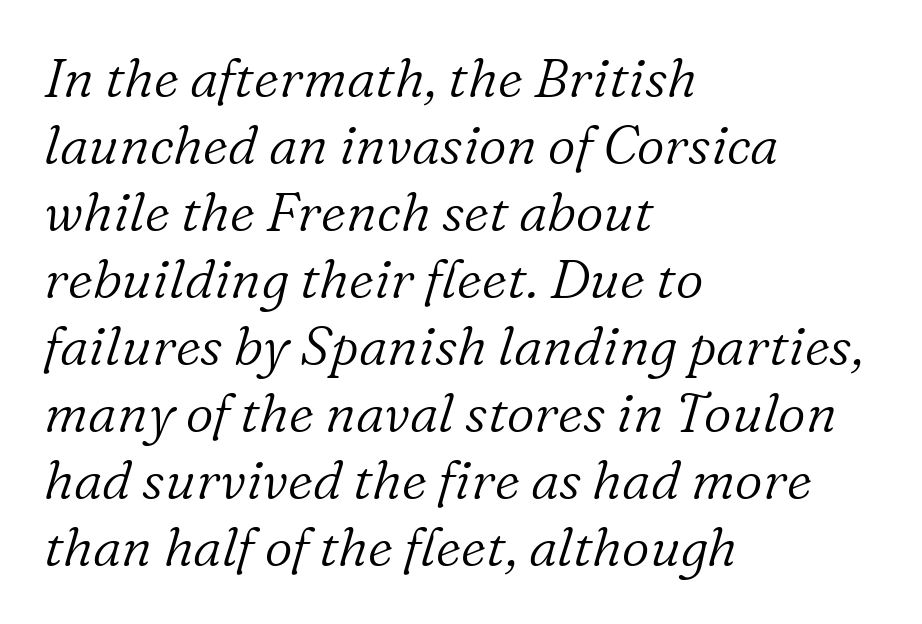
Q: Is the text bold? A: No.
Q: Is the text italic (slanted)? A: Yes, it leans right by about 16 degrees.
Q: Is the typeface a serif or a sans-serif typeface? A: Serif.
Q: Is the text underlined? A: No.
Q: How is the paragraph aligned? A: Left-aligned.
Q: Is the spacing between letters normal or unusually wide? A: Normal.
Q: Width (condensed, normal, or wide)? A: Normal.
Q: Stroke contrast? A: Low.
Q: x-height? A: Medium.
Q: Monospaced? A: No.
